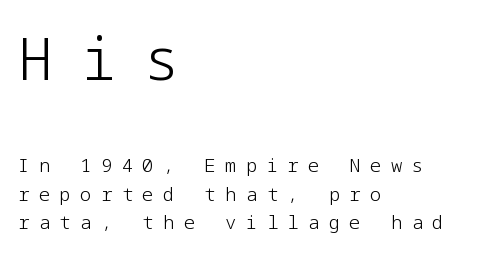
The image shows 58 px light sans-serif type, upright; set left-aligned, normal line spacing (1.5x), unusually wide letter spacing (+0.49 em), not underlined; the first (top) block is 3.05x larger; low stroke contrast and a medium x-height.
